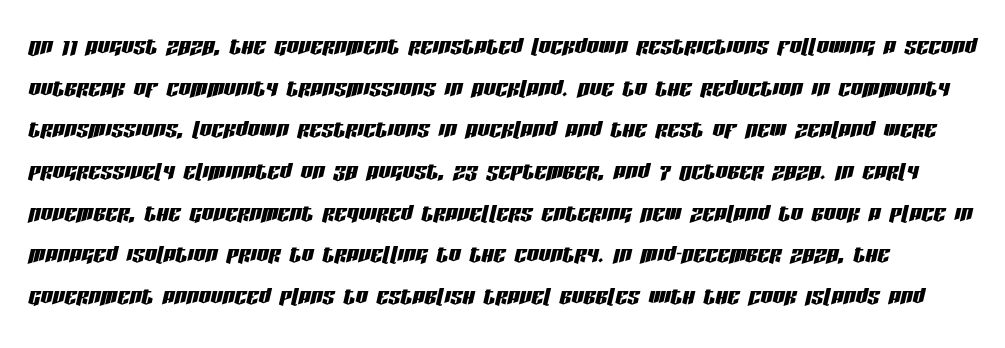
Unmarked baselines from the first word to the last. Each letter keeps its own natural width here, so spacing adapts to shape. Characters are canted at an angle relative to the baseline's perpendicular. The tracking reads as untouched default to a designer's eye. Each new line begins a customary step beneath the previous one.
